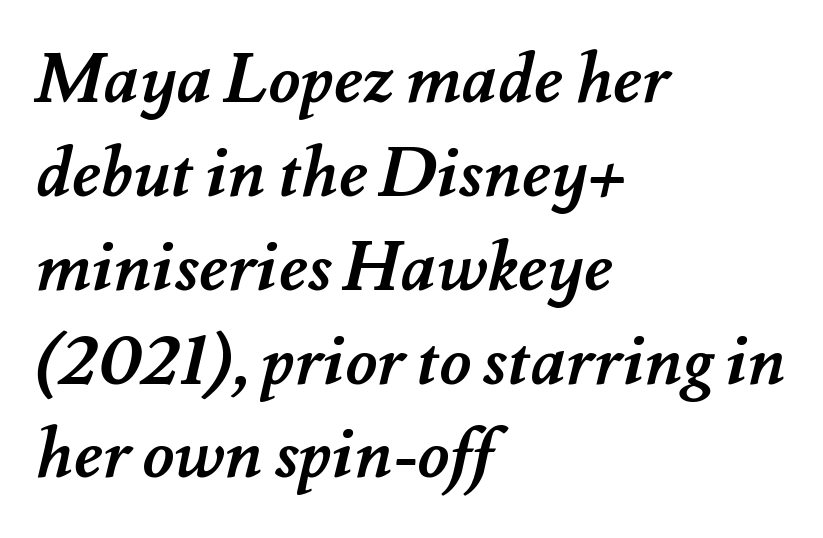
Q: Is the text bold? A: Yes.
Q: Is the text underlined? A: No.
Q: How is the paragraph aligned? A: Left-aligned.
Q: Is the spacing between letters normal or unusually wide? A: Normal.
Q: Is the spacing between lines tight, normal or loose? A: Normal.
Q: Width (condensed, normal, or wide)? A: Normal.
Q: Stroke contrast? A: Medium.
Q: x-height? A: Small.
Q: Monospaced? A: No.
